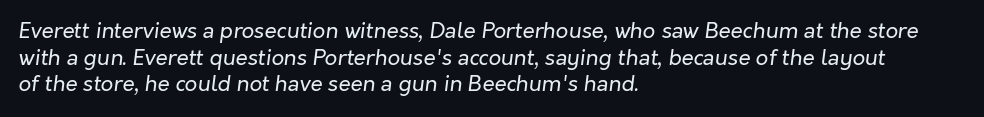
{"italic": "yes", "lean": "right", "slant_degrees": 7, "bold": "no", "underline": "no", "align": "left", "line_spacing_ratio": 1.21, "letter_spacing": "normal", "letter_spacing_em": 0.0, "glyph_px": 22}
